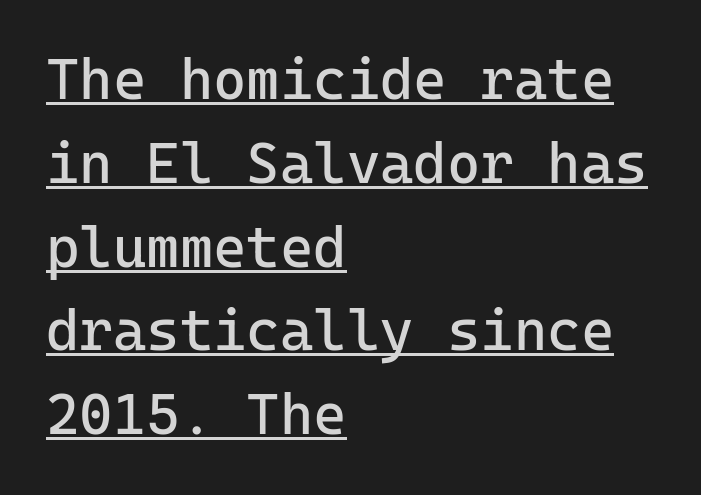
Each word holds together tightly as a unit, with standard inter-letter gaps. Posture: vertical. The lines sit at an ordinary, default distance from one another. Teacher's note: observe the even left margin — that is flush-left alignment. The passage shown is typeset with a sans-serif family. Summary of weight: not heavy and not bold.
